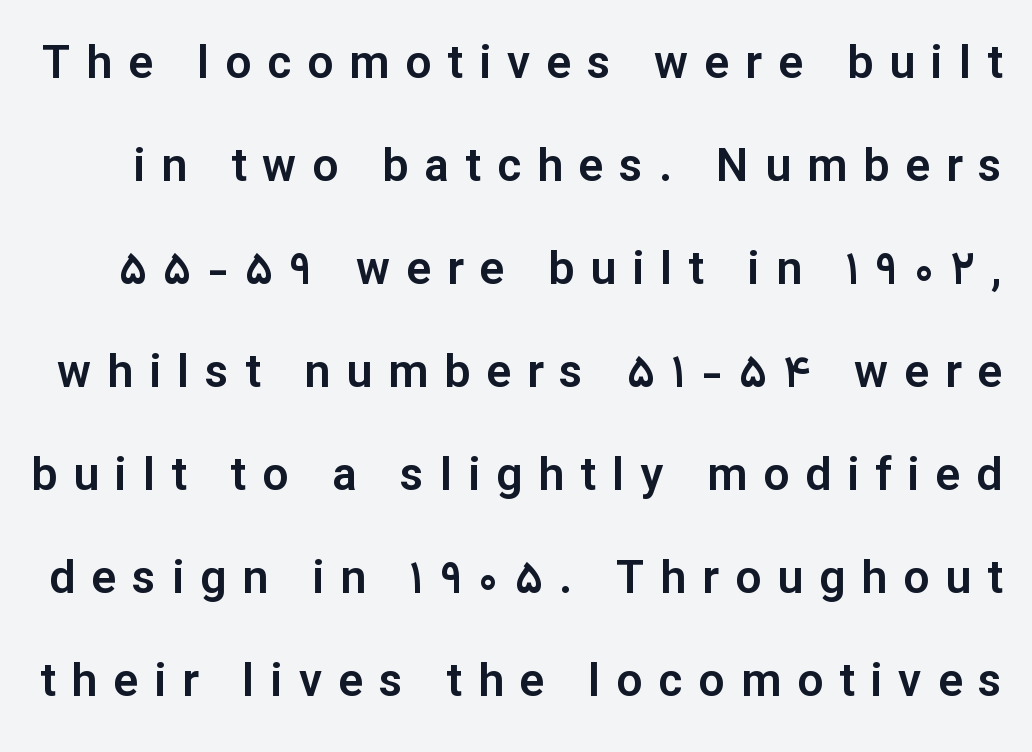
{"serif": "no", "italic": "no", "width": "normal", "stroke_contrast": "low", "x_height": "medium", "monospaced": "no", "underline": "no", "line_spacing": "loose", "line_spacing_ratio": 2.24, "letter_spacing": "wide", "letter_spacing_em": 0.35, "glyph_px": 46}
